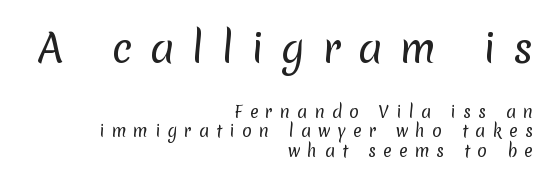
The image shows 39 px regular-weight sans-serif type; set right-aligned, line spacing 1.24x, unusually wide letter spacing (+0.45 em), not underlined; the first (top) block is 2.44x larger; low stroke contrast and a medium x-height.
